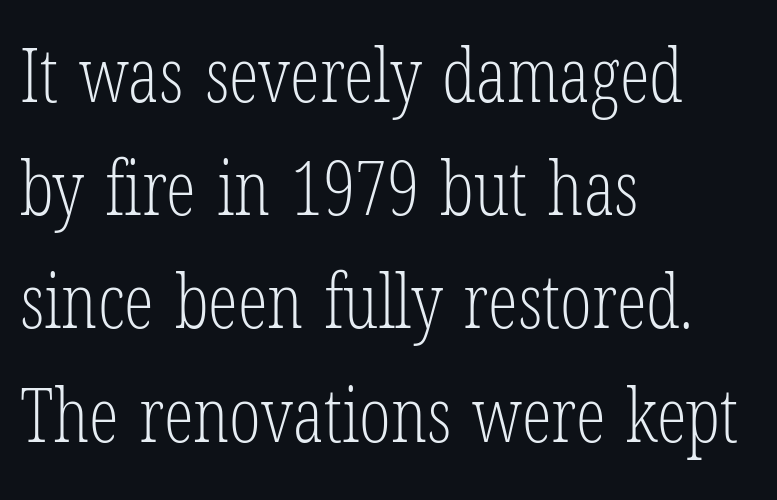
{"serif": "yes", "italic": "no", "bold": "no", "weight": "light", "width": "condensed", "stroke_contrast": "low", "x_height": "medium", "monospaced": "no", "underline": "no", "align": "left", "line_spacing": "normal", "line_spacing_ratio": 1.51, "letter_spacing": "normal", "letter_spacing_em": 0.0, "glyph_px": 75}
